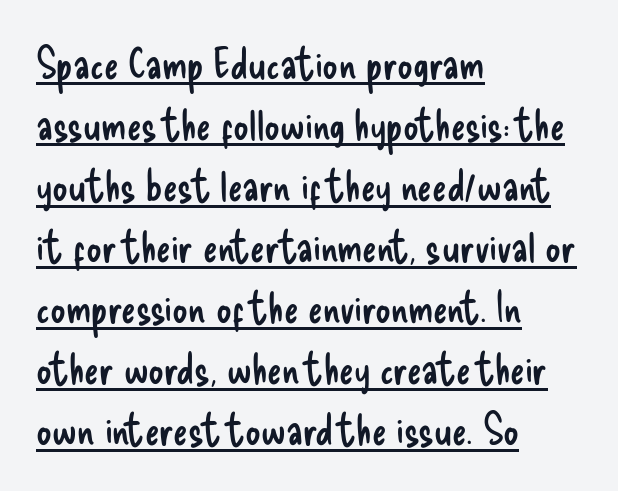
Q: Is the text bold? A: No.
Q: Is the text italic (slanted)? A: No, it is upright.
Q: Is the typeface a serif or a sans-serif typeface? A: Sans-serif.
Q: Is the text underlined? A: Yes.
Q: How is the paragraph aligned? A: Left-aligned.
Q: Is the spacing between letters normal or unusually wide? A: Normal.
Q: Is the spacing between lines tight, normal or loose? A: Normal.
Q: Width (condensed, normal, or wide)? A: Condensed.
Q: Stroke contrast? A: Low.
Q: x-height? A: Small.
Q: Monospaced? A: No.
